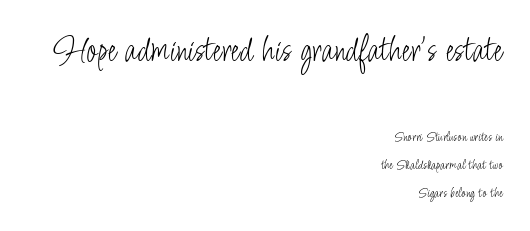
Spacing verdict: proportional, widths tailored to each character. Between these two stacked blocks, the higher one wins on size. This rendering uses right alignment, leaving the left contour irregular. Serifs: no, the terminals of the letterforms are clean. Tracking here is standard; glyphs follow each other at the usual distance.
